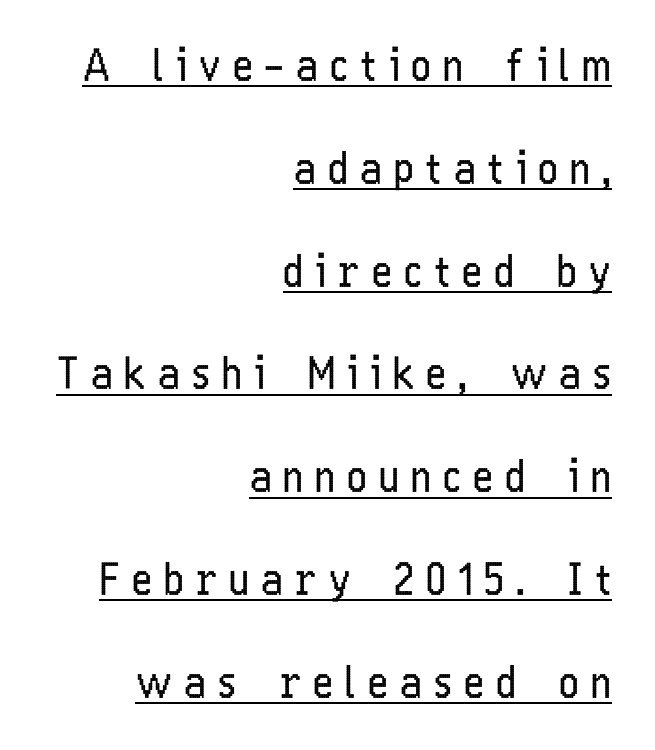
{"serif": "no", "italic": "no", "bold": "no", "weight": "regular", "width": "condensed", "stroke_contrast": "low", "x_height": "medium", "monospaced": "no", "underline": "yes", "align": "right", "line_spacing": "loose", "line_spacing_ratio": 2.39, "letter_spacing": "wide", "letter_spacing_em": 0.28, "glyph_px": 43}
